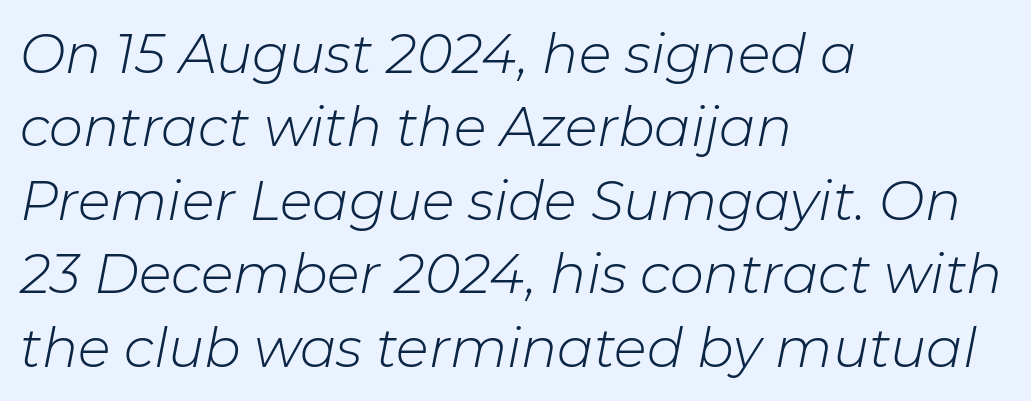
A student would call this left alignment; a typographer would say flush left, rag right. The line-height multiplier appears to be the usual default. No word sits above an underline. Tracking here is standard; glyphs follow each other at the usual distance. The axis of the letterforms is tilted away from vertical.
